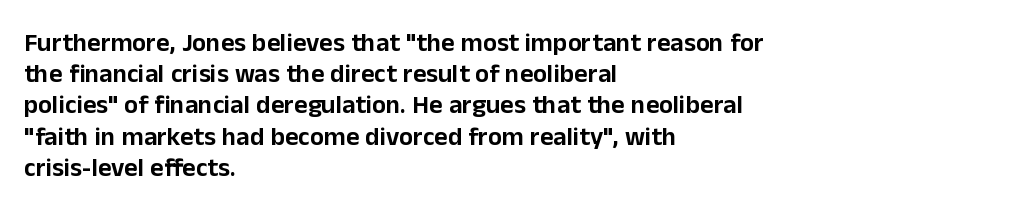
Q: Is the text italic (slanted)? A: No, it is upright.
Q: Is the text underlined? A: No.
Q: How is the paragraph aligned? A: Left-aligned.
Q: Is the spacing between letters normal or unusually wide? A: Normal.
